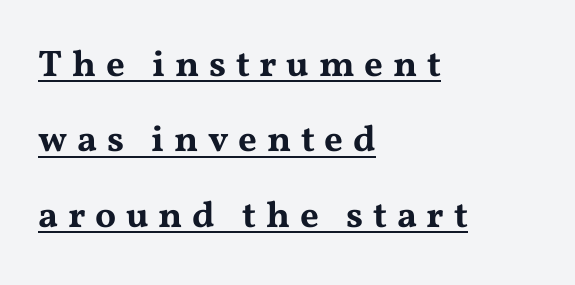
{"serif": "yes", "italic": "no", "width": "wide", "stroke_contrast": "medium", "x_height": "medium", "monospaced": "no", "underline": "yes", "align": "left", "line_spacing": "loose", "line_spacing_ratio": 2.04, "letter_spacing": "wide", "letter_spacing_em": 0.26, "glyph_px": 37}
